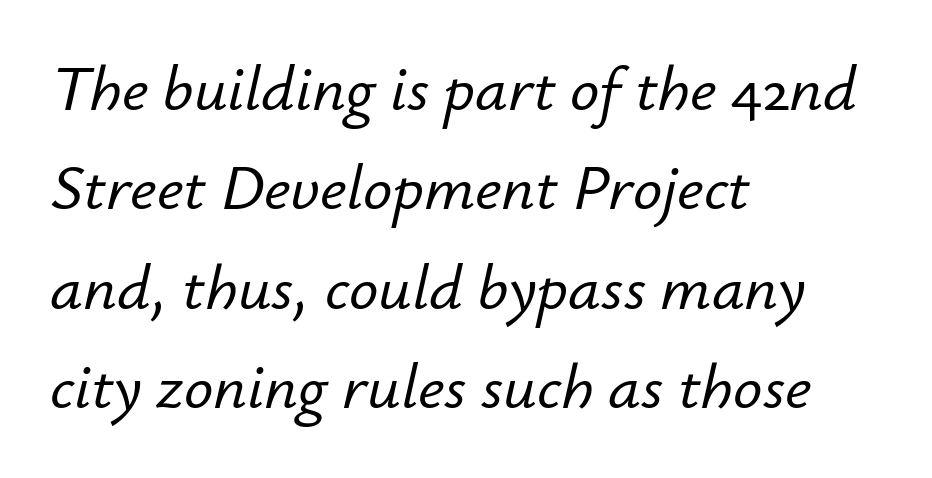
Q: Is the text italic (slanted)? A: Yes, it leans right by about 12 degrees.
Q: Is the text underlined? A: No.
Q: How is the paragraph aligned? A: Left-aligned.
Q: Is the spacing between letters normal or unusually wide? A: Normal.
Q: Is the spacing between lines tight, normal or loose? A: Normal.
Q: Width (condensed, normal, or wide)? A: Normal.
Q: Stroke contrast? A: Low.
Q: x-height? A: Small.
Q: Monospaced? A: No.
